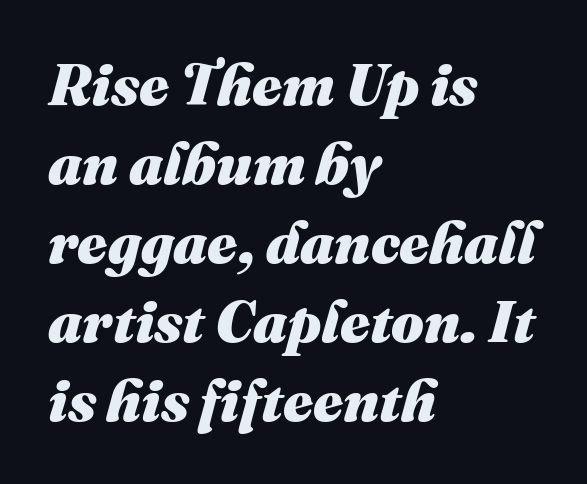
{"italic": "yes", "lean": "right", "slant_degrees": 16, "bold": "yes", "weight": "heavy", "width": "normal", "stroke_contrast": "medium", "x_height": "medium", "monospaced": "no", "underline": "no", "align": "left", "line_spacing": "normal", "line_spacing_ratio": 1.36, "letter_spacing": "normal", "letter_spacing_em": 0.0, "glyph_px": 58}
